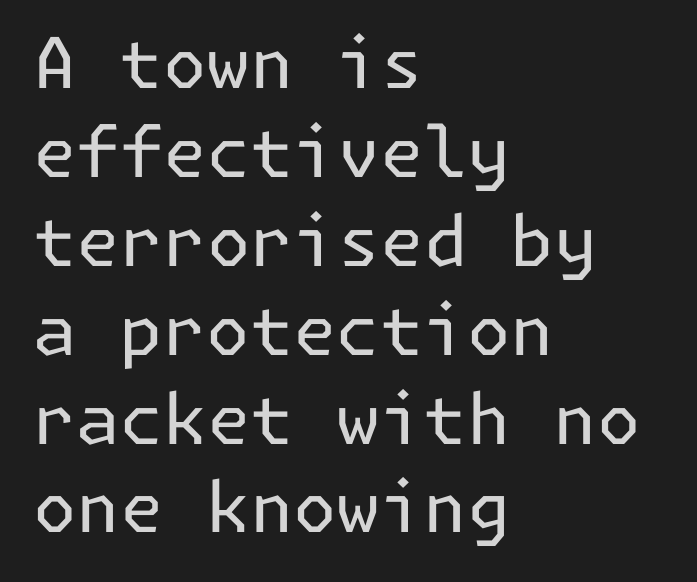
Q: Is the text bold? A: No.
Q: Is the text italic (slanted)? A: No, it is upright.
Q: Is the typeface a serif or a sans-serif typeface? A: Sans-serif.
Q: Is the text underlined? A: No.
Q: How is the paragraph aligned? A: Left-aligned.
Q: Is the spacing between letters normal or unusually wide? A: Normal.
Q: Is the spacing between lines tight, normal or loose? A: Normal.
Q: Width (condensed, normal, or wide)? A: Normal.
Q: Stroke contrast? A: Low.
Q: x-height? A: Medium.
